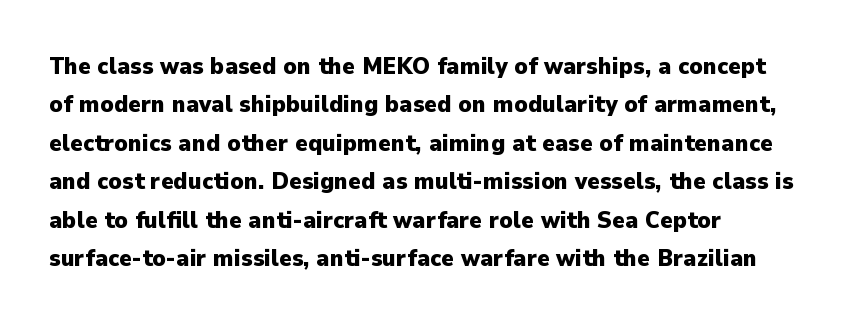
Q: Is the text bold? A: Yes.
Q: Is the text italic (slanted)? A: No, it is upright.
Q: Is the text underlined? A: No.
Q: How is the paragraph aligned? A: Left-aligned.
Q: Is the spacing between letters normal or unusually wide? A: Normal.
Q: Is the spacing between lines tight, normal or loose? A: Normal.
